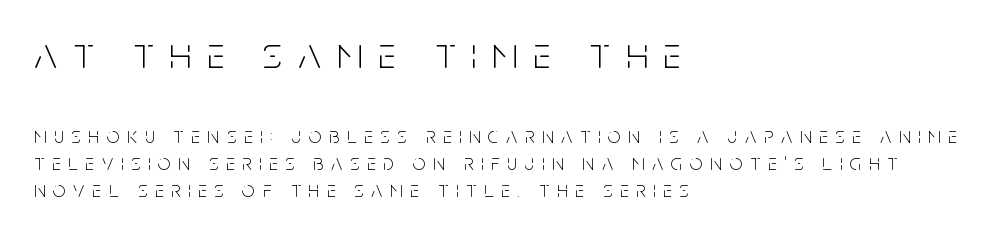
{"serif": "no", "italic": "no", "bold": "no", "weight": "light", "width": "condensed", "stroke_contrast": "low", "x_height": "large", "monospaced": "no", "underline": "no", "align": "left", "line_spacing_ratio": 1.24, "letter_spacing": "wide", "letter_spacing_em": 0.35, "larger_block": "first", "size_ratio": 2.05, "glyph_px": 45}
